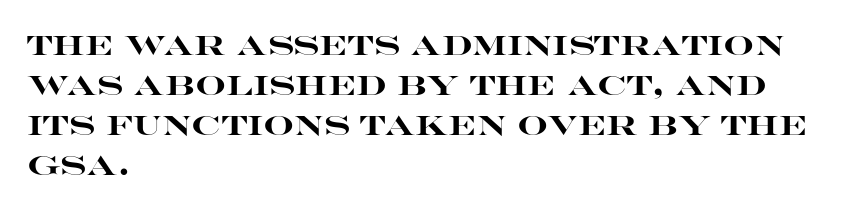
Q: Is the text bold? A: Yes.
Q: Is the text italic (slanted)? A: No, it is upright.
Q: Is the text underlined? A: No.
Q: How is the paragraph aligned? A: Left-aligned.
Q: Is the spacing between letters normal or unusually wide? A: Normal.
Q: Is the spacing between lines tight, normal or loose? A: Normal.
